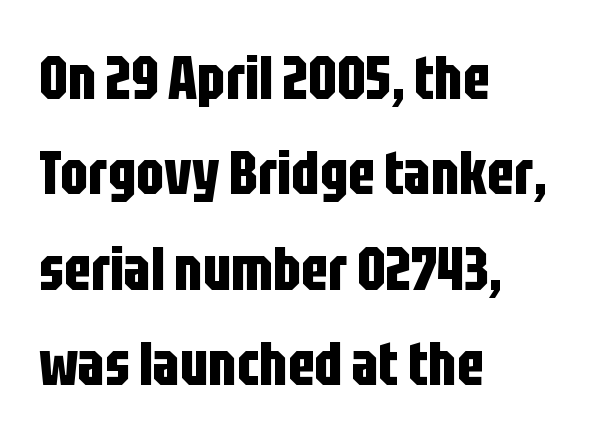
The image shows 60 px bold, condensed sans-serif type, upright; set left-aligned, normal line spacing (1.59x), normal letter spacing, not underlined; low stroke contrast and a large x-height.
